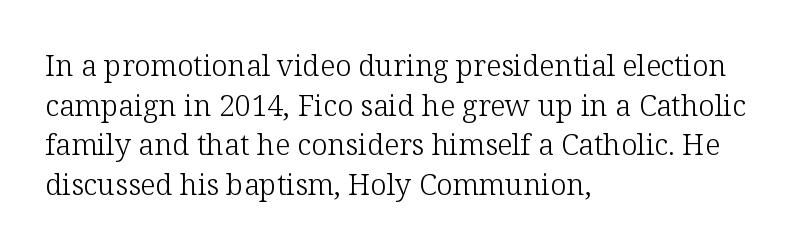
The tracking reads as untouched default to a designer's eye. Underline: absent. Casual observation: everything's shoved over to the left. Stroke thickness stays within the range of a standard reading face or lighter. Nope, not italic — everything's standing straight.
